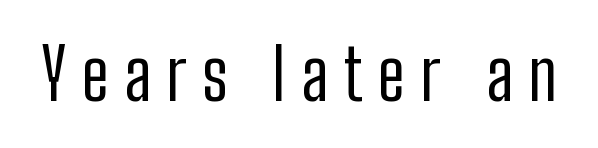
Note the varied advance widths — an 'i' is clearly narrower than an 'm'. These lines are composed in type without serifs. These lines were composed using upright roman letters. Think standard paragraph weight, or any step lighter than that. The tracking jumps out immediately: characters are airy and widely separated. This rendering features lettering with no underline.
